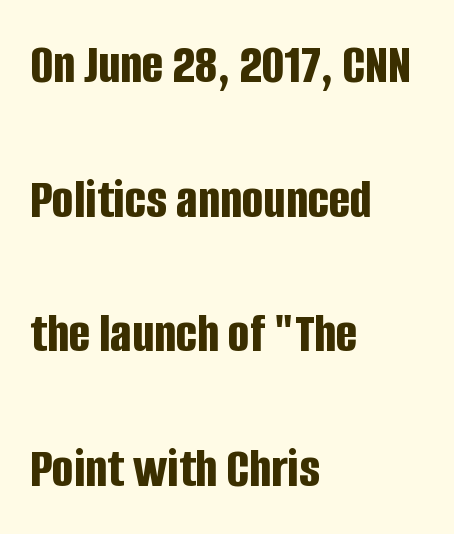
The image shows 57 px bold, condensed sans-serif type, upright; set left-aligned, loose line spacing (2.36x), normal letter spacing, not underlined; low stroke contrast and a large x-height.
